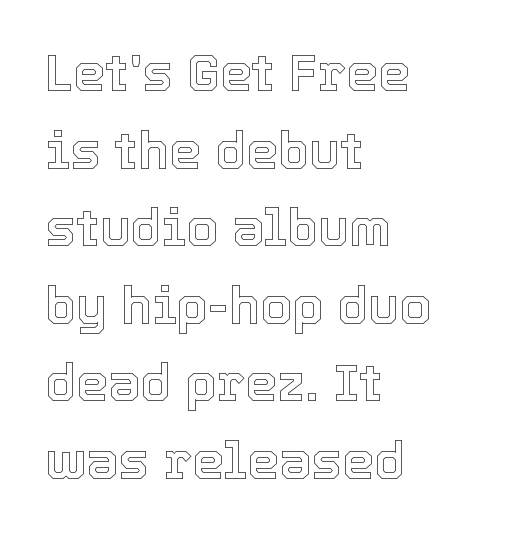
The image shows 51 px text type, upright; set left-aligned, normal line spacing (1.52x), normal letter spacing, not underlined; a medium x-height.
